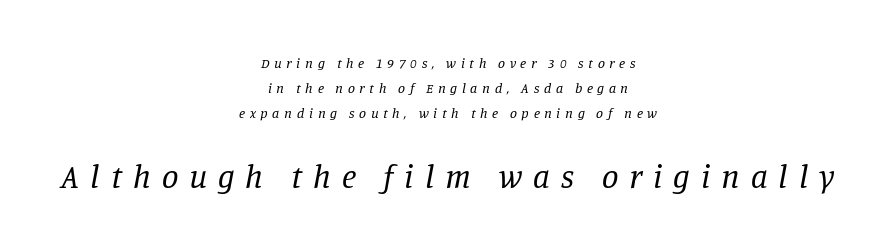
The characters display serif detailing at their extremities. Slant detected: the letters are inclined. Is this a fixed-width face? No — the glyphs have proportional, varying widths. Each line is balanced around a shared central axis. Block two is the big one; block one sits smaller above it. Tracking value appears strongly positive — letters spread wide.
